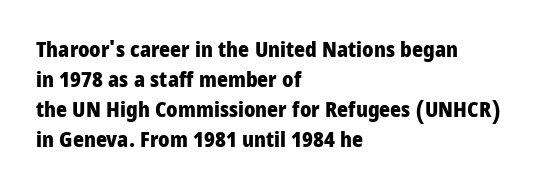
{"italic": "no", "bold": "yes", "underline": "no", "align": "left", "line_spacing": "normal", "line_spacing_ratio": 1.43, "letter_spacing": "normal", "letter_spacing_em": 0.0, "glyph_px": 21}
